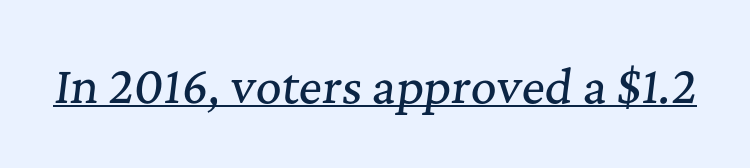
Q: Is the text italic (slanted)? A: Yes, it leans right by about 7 degrees.
Q: Is the typeface a serif or a sans-serif typeface? A: Serif.
Q: Is the text underlined? A: Yes.
Q: Is the spacing between letters normal or unusually wide? A: Normal.
Q: Width (condensed, normal, or wide)? A: Normal.
Q: Stroke contrast? A: Medium.
Q: x-height? A: Medium.
Q: Monospaced? A: No.
